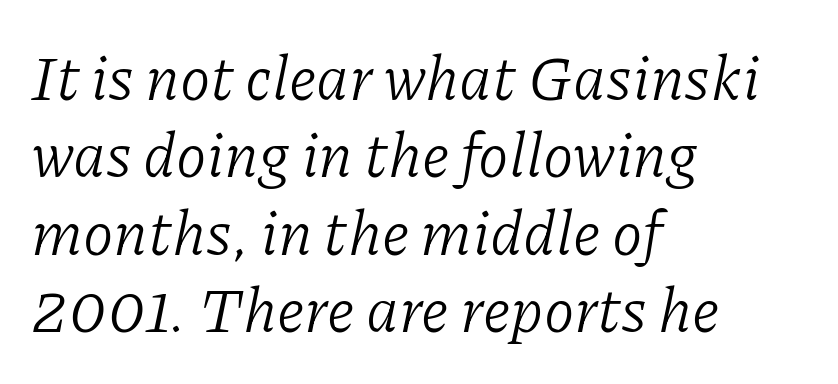
The image shows 62 px light serif type, italic (leaning right); set left-aligned, normal line spacing (1.25x), normal letter spacing, not underlined; low stroke contrast and a medium x-height.
